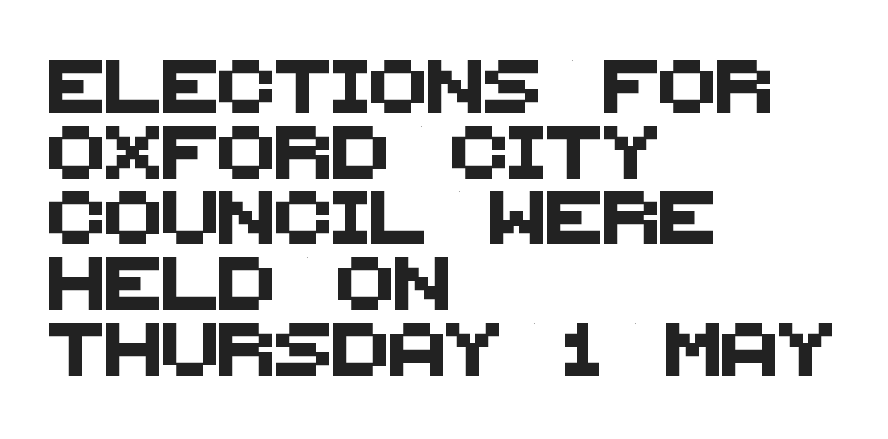
{"serif": "no", "width": "normal", "stroke_contrast": "medium", "x_height": "large", "monospaced": "no", "underline": "no", "align": "left", "line_spacing_ratio": 1.24, "letter_spacing": "normal", "letter_spacing_em": 0.0, "glyph_px": 53}
